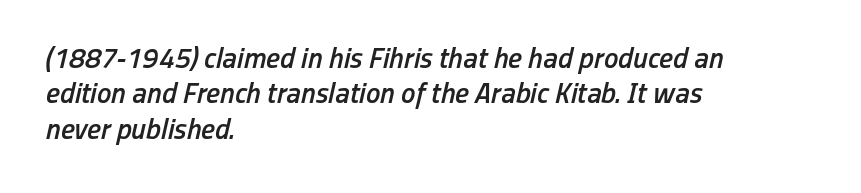
{"italic": "yes", "lean": "right", "slant_degrees": 13, "bold": "semi", "weight": "semibold", "width": "condensed", "stroke_contrast": "low", "x_height": "medium", "monospaced": "no", "underline": "no", "align": "left", "line_spacing_ratio": 1.22, "letter_spacing": "normal", "letter_spacing_em": 0.0, "glyph_px": 29}
